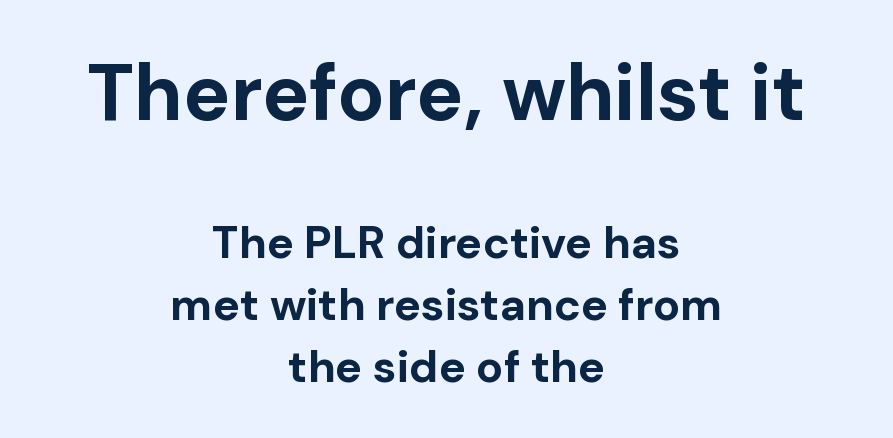
The image shows 79 px bold sans-serif type, upright; set centered, normal line spacing (1.38x), normal letter spacing, not underlined; the first (top) block is 1.76x larger; low stroke contrast and a medium x-height.
